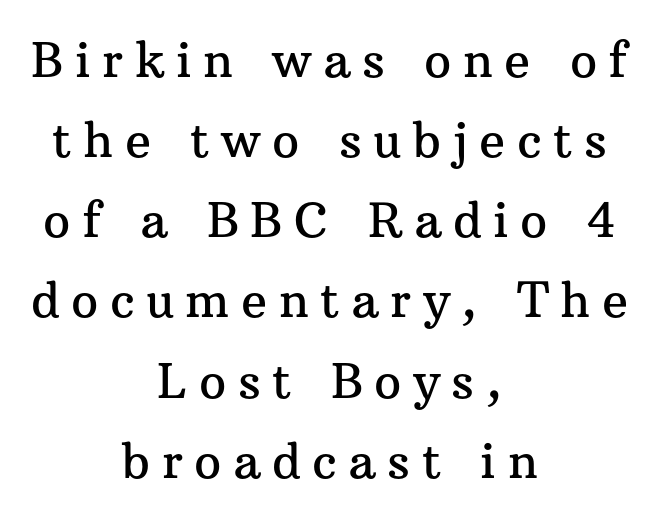
{"serif": "yes", "italic": "no", "width": "normal", "stroke_contrast": "medium", "x_height": "medium", "monospaced": "no", "underline": "no", "align": "center", "line_spacing": "normal", "line_spacing_ratio": 1.67, "letter_spacing": "wide", "letter_spacing_em": 0.24, "glyph_px": 48}
